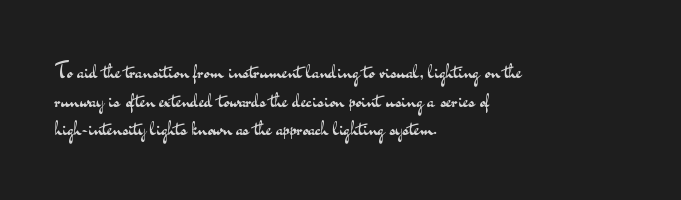
Q: Is the text bold? A: No.
Q: Is the text italic (slanted)? A: Yes.
Q: Is the text underlined? A: No.
Q: How is the paragraph aligned? A: Left-aligned.
Q: Is the spacing between letters normal or unusually wide? A: Normal.
Q: Is the spacing between lines tight, normal or loose? A: Normal.
